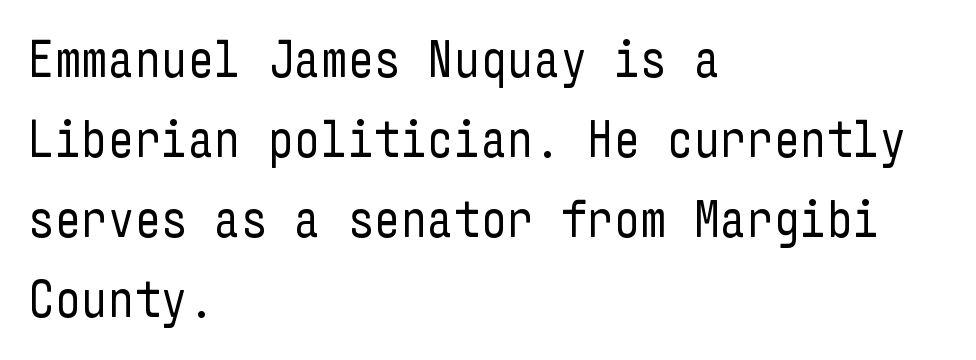
The image shows 52 px regular-weight, condensed sans-serif type, upright; set left-aligned, normal line spacing (1.54x), normal letter spacing, not underlined; low stroke contrast and a medium x-height.
